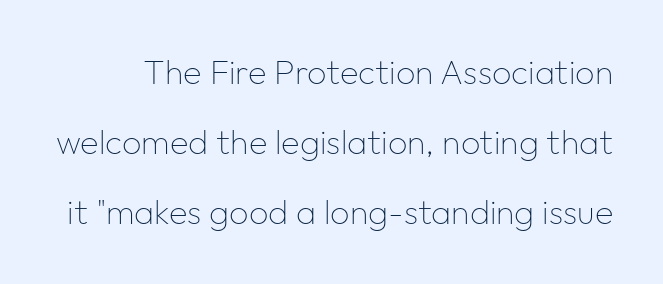
{"serif": "no", "italic": "no", "bold": "no", "weight": "thin", "width": "normal", "stroke_contrast": "low", "x_height": "medium", "monospaced": "no", "underline": "no", "line_spacing": "loose", "line_spacing_ratio": 2.06, "letter_spacing": "normal", "letter_spacing_em": 0.0, "glyph_px": 34}
